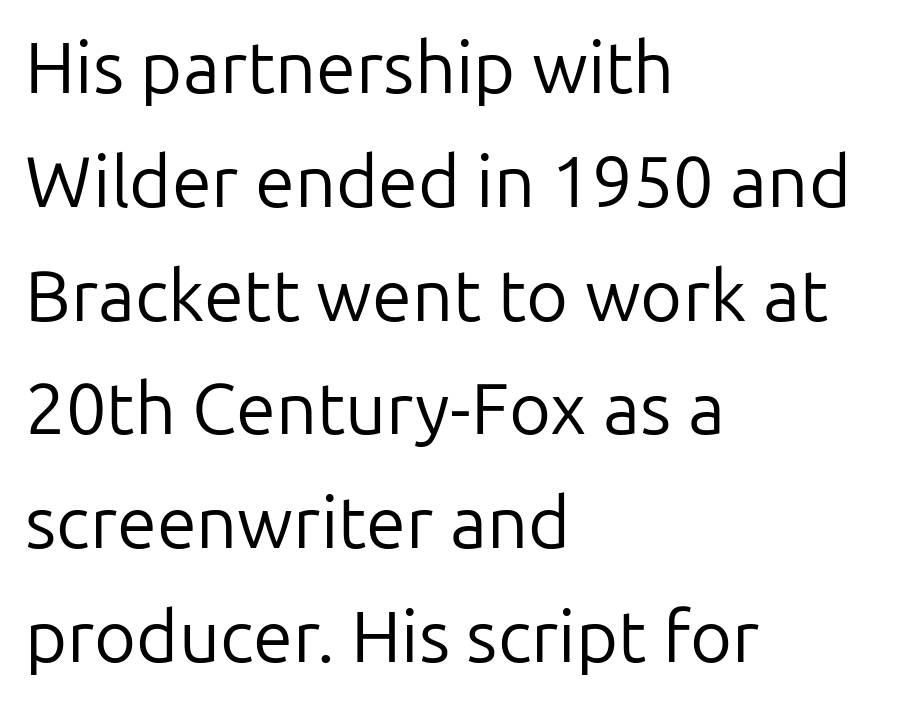
Tall strokes in this sample are plumb rather than angled. Quick note: interline space is typical. This rendering uses left alignment, leaving the right contour irregular. The passage shown is not underscored anywhere. Here the designer chose a conventional face with non-uniform glyph widths. The letters look calm and open, with moderate or lighter stems.
